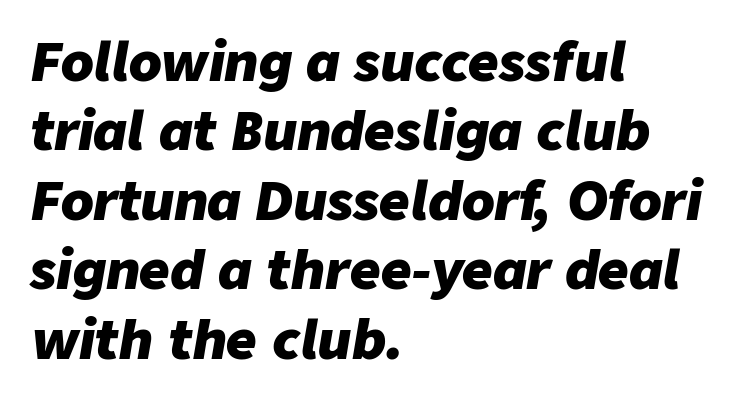
Q: Is the text bold? A: Yes.
Q: Is the text italic (slanted)? A: Yes, it leans right by about 9 degrees.
Q: Is the text underlined? A: No.
Q: How is the paragraph aligned? A: Left-aligned.
Q: Is the spacing between letters normal or unusually wide? A: Normal.
Q: Is the spacing between lines tight, normal or loose? A: Normal.
Q: Width (condensed, normal, or wide)? A: Normal.
Q: Stroke contrast? A: Low.
Q: x-height? A: Medium.
Q: Monospaced? A: No.
